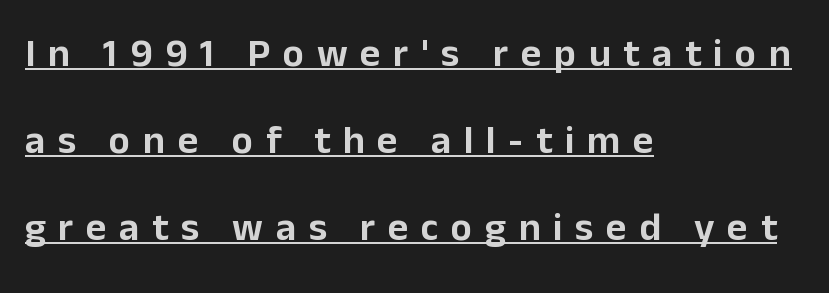
Looks like regular typesetting: each glyph gets only the width it needs. A typesetter would call this leading open, well beyond the default. You can see a thin bar hugging the bottom of the glyphs. A typesetter would call this heavily tracked-out type. Nothing sits at the stroke ends, so this counts as sans-serif. One-word summary of the alignment: left.
